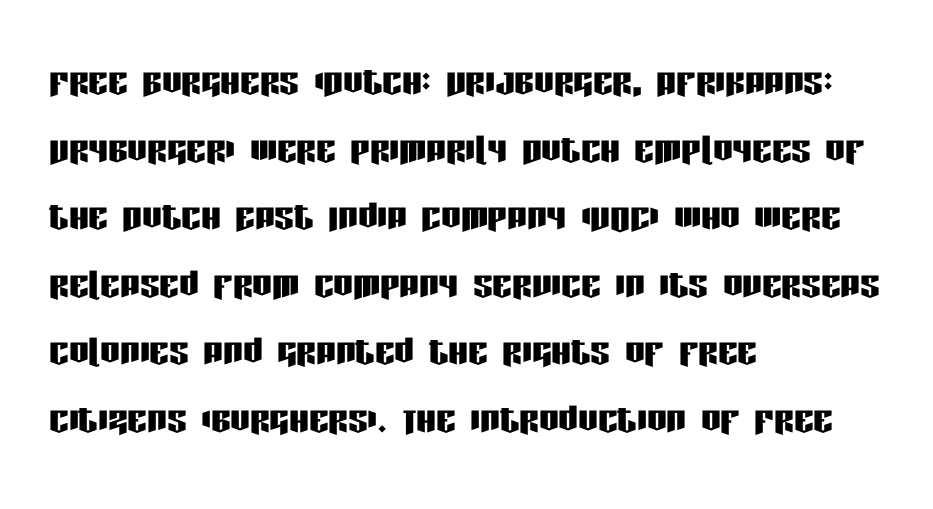
{"serif": "no", "italic": "no", "width": "condensed", "stroke_contrast": "low", "x_height": "large", "monospaced": "no", "underline": "no", "align": "left", "line_spacing": "normal", "line_spacing_ratio": 1.38, "letter_spacing": "normal", "letter_spacing_em": 0.0, "glyph_px": 49}
